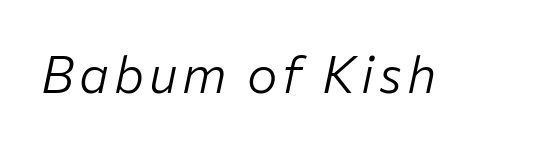
{"italic": "yes", "lean": "right", "slant_degrees": 12, "bold": "no", "weight": "light", "width": "normal", "stroke_contrast": "low", "x_height": "medium", "monospaced": "no", "underline": "no", "glyph_px": 51}
